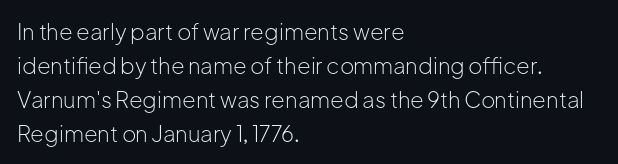
The image shows 22 px text type, upright; set left-aligned, normal line spacing (1.54x), normal letter spacing, not underlined.
